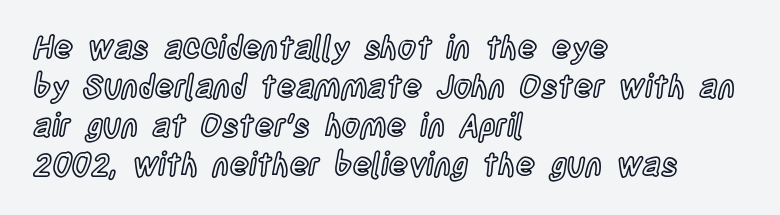
The image shows 32 px condensed type; set left-aligned, line spacing 1.22x, normal letter spacing, not underlined; a large x-height.
